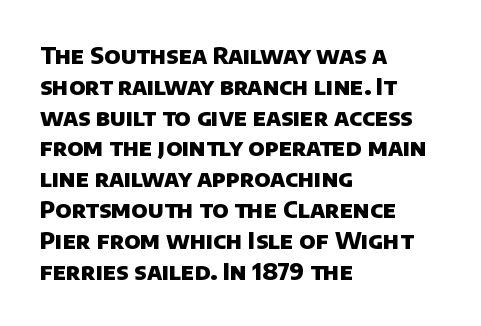
Students, this is bold: see how much ink each stroke carries. Alignment: flush left. Rows of type keep a routine distance in the vertical direction. Lines of text with bare space underneath. The letters sit at their default tracking, neither squeezed nor spread.
